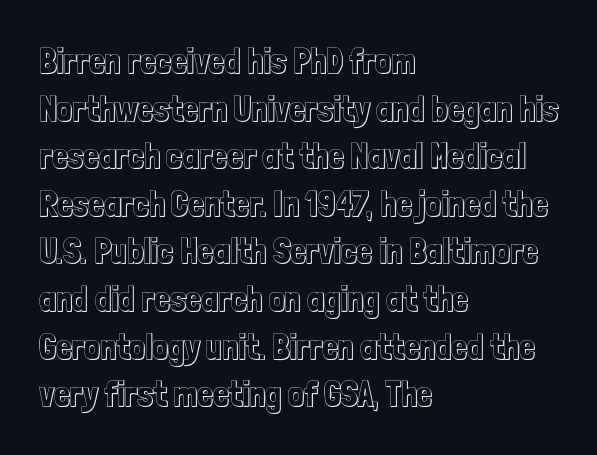
Do the letters lean? They stand straight. The letterforms sit shoulder to shoulder at normal distance. The lines are quadded left. Quick note: underline off. Interline gaps are of average width in this sample. Character widths vary here, with narrow letters taking less room than wide ones.
